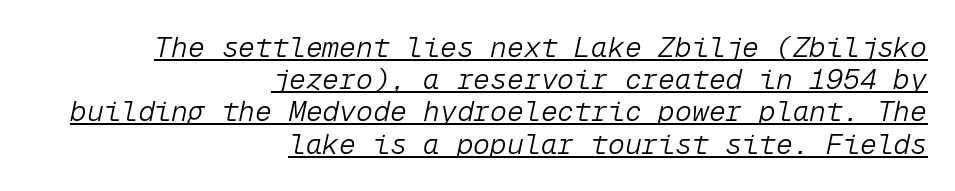
Q: Is the text bold? A: No.
Q: Is the text italic (slanted)? A: Yes, it leans right by about 12 degrees.
Q: Is the text underlined? A: Yes.
Q: How is the paragraph aligned? A: Right-aligned.
Q: Is the spacing between letters normal or unusually wide? A: Normal.
Q: Is the spacing between lines tight, normal or loose? A: Tight.
Q: Width (condensed, normal, or wide)? A: Normal.
Q: Stroke contrast? A: Low.
Q: x-height? A: Medium.
Q: Monospaced? A: Yes.
